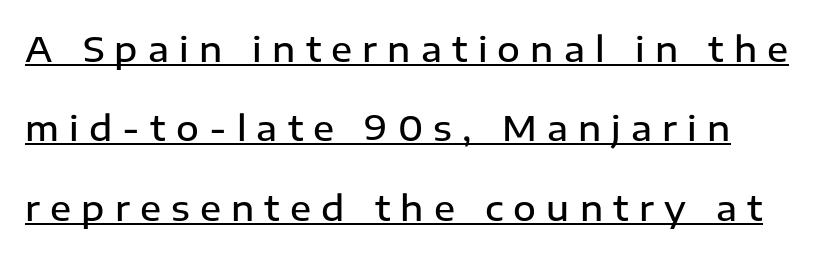
{"serif": "no", "italic": "no", "bold": "semi", "weight": "semibold", "width": "normal", "stroke_contrast": "low", "x_height": "medium", "monospaced": "no", "underline": "yes", "line_spacing": "loose", "line_spacing_ratio": 2.27, "letter_spacing": "wide", "letter_spacing_em": 0.29, "glyph_px": 35}
